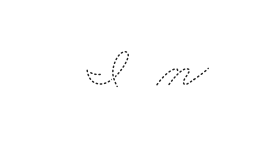
{"bold": "no", "weight": "thin", "width": "wide", "stroke_contrast": "medium", "x_height": "small", "monospaced": "no", "underline": "no", "align": "right", "letter_spacing": "wide", "letter_spacing_em": 0.48, "glyph_px": 59}
